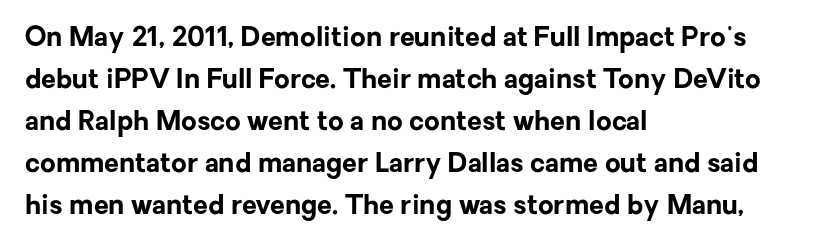
Nothing unusual about the tracking: characters are spaced as the font intends. Layout note: lines flush left. Does the lettering tilt? It doesn't — this is upright. The characters look thick and weighty, a clear bold. If you measured baseline to baseline, you'd find a middling distance. Underlining? Definitely not there.
